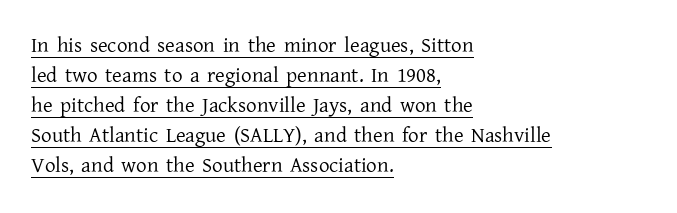
A light-to-regular cut is what we see here. This sample uses an upright cut, with every glyph sitting square on the baseline. The passage shown stacks its lines at a standard gap. Each line starts at the same left margin while the right side varies. The glyphs are accompanied by a horizontal stroke just below them. These lines keep a tight, regular rhythm from letter to letter.
